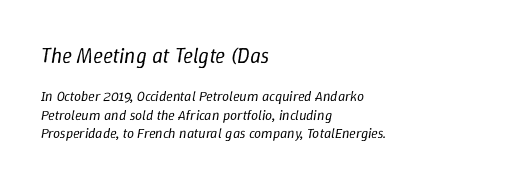
Q: Is the text bold? A: No.
Q: Is the text italic (slanted)? A: Yes, it leans right by about 9 degrees.
Q: Is the text underlined? A: No.
Q: How is the paragraph aligned? A: Left-aligned.
Q: Is the spacing between letters normal or unusually wide? A: Normal.
Q: Is the spacing between lines tight, normal or loose? A: Normal.
Q: Which block of text is set in a larger size, the first (top) or the second (bottom)? A: The first (top) one.
